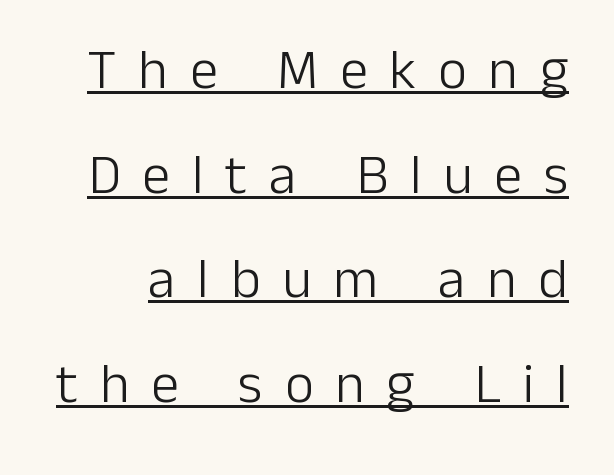
Nothing heavy about these letters — not bold at all. Classification — sans serif. The lettering stays uniformly vertical, giving the passage a roman look. Decoration check: the copy is underlined.
